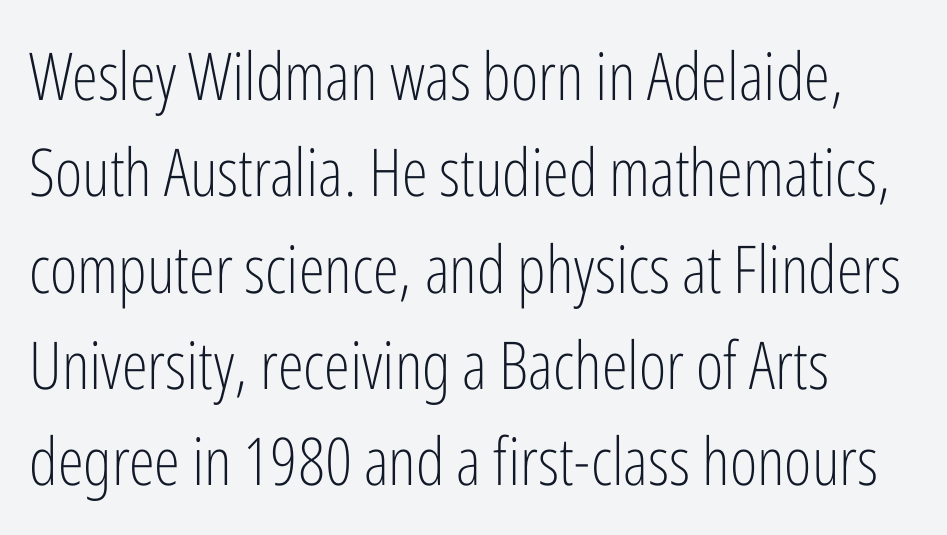
Alignment: flush left. It's the straight-up-and-down kind of type. Short note: letters normally spaced. Line spacing here is normal. Check where the strokes stop: nothing finishes them off — pure sans.
